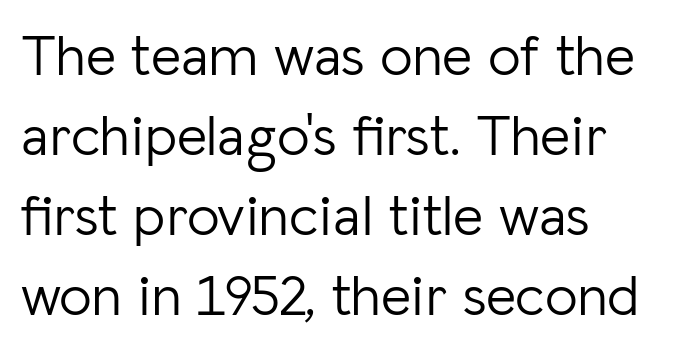
Q: Is the text bold? A: No.
Q: Is the text italic (slanted)? A: No, it is upright.
Q: Is the typeface a serif or a sans-serif typeface? A: Sans-serif.
Q: Is the text underlined? A: No.
Q: How is the paragraph aligned? A: Left-aligned.
Q: Is the spacing between letters normal or unusually wide? A: Normal.
Q: Is the spacing between lines tight, normal or loose? A: Normal.
Q: Width (condensed, normal, or wide)? A: Normal.
Q: Stroke contrast? A: Low.
Q: x-height? A: Medium.
Q: Monospaced? A: No.
